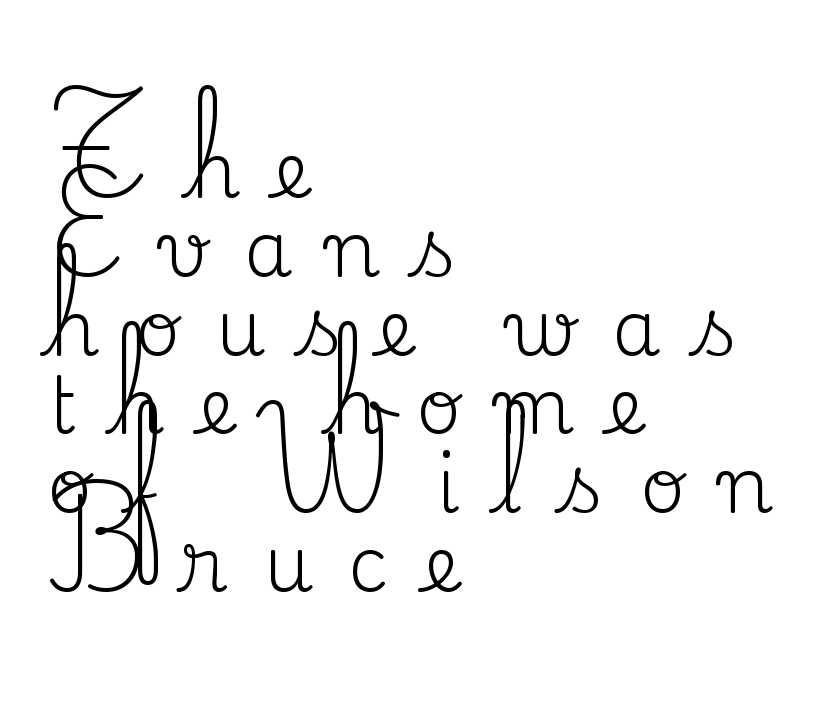
{"serif": "yes", "italic": "no", "bold": "no", "weight": "regular", "width": "normal", "stroke_contrast": "medium", "x_height": "small", "monospaced": "no", "underline": "no", "align": "left", "line_spacing": "tight", "line_spacing_ratio": 1.01, "letter_spacing": "wide", "letter_spacing_em": 0.45, "glyph_px": 78}
